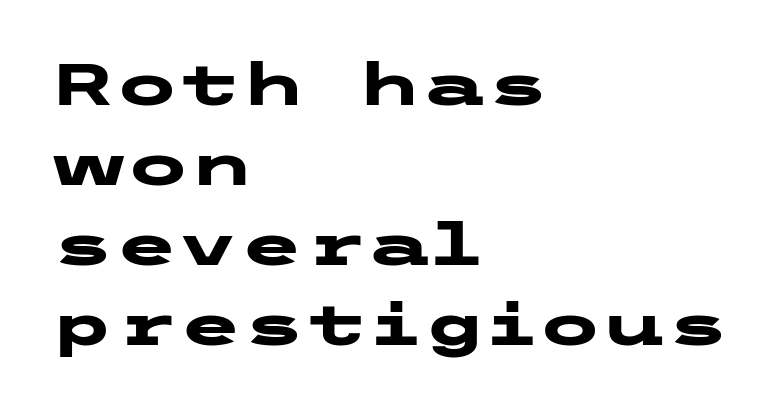
Descenders hang freely into open space. Heavy-handed strokes throughout: this text is bold. Leading: standard. Words appear dense and cohesive because spacing is normal. Line starts are locked; line ends wander.
